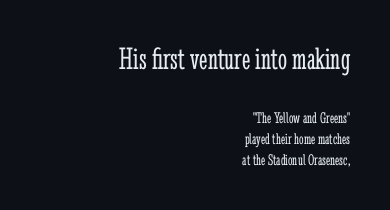
Q: Is the text bold? A: No.
Q: Is the text italic (slanted)? A: No, it is upright.
Q: Is the typeface a serif or a sans-serif typeface? A: Serif.
Q: Is the text underlined? A: No.
Q: How is the paragraph aligned? A: Right-aligned.
Q: Is the spacing between letters normal or unusually wide? A: Normal.
Q: Is the spacing between lines tight, normal or loose? A: Normal.
Q: Which block of text is set in a larger size, the first (top) or the second (bottom)? A: The first (top) one.
Q: Width (condensed, normal, or wide)? A: Condensed.
Q: Stroke contrast? A: Low.
Q: x-height? A: Medium.
Q: Monospaced? A: No.
